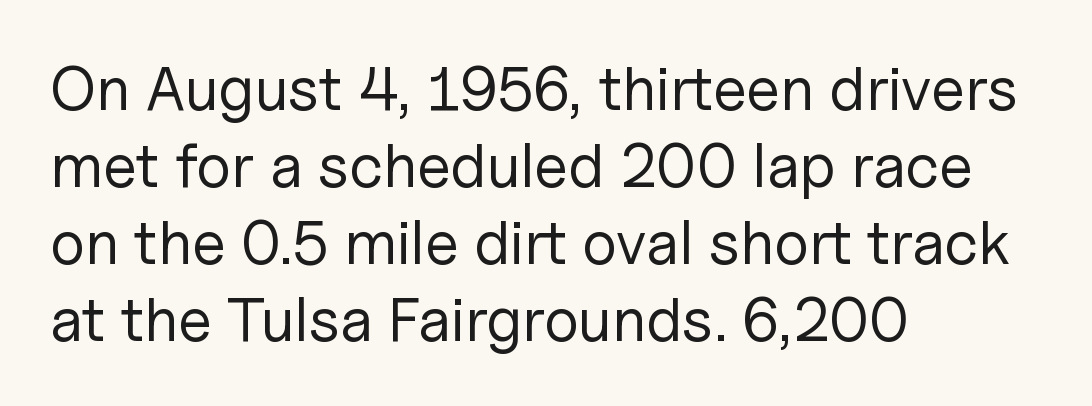
{"serif": "no", "italic": "no", "bold": "no", "weight": "regular", "width": "normal", "stroke_contrast": "low", "x_height": "medium", "monospaced": "no", "underline": "no", "align": "left", "line_spacing_ratio": 1.24, "letter_spacing": "normal", "letter_spacing_em": 0.0, "glyph_px": 62}
